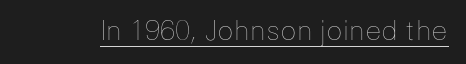
The image shows 27 px text type, upright; set normal letter spacing, underlined.
